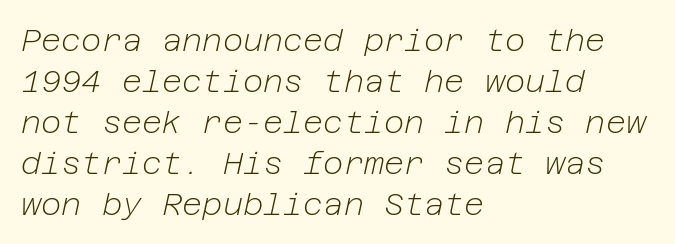
The image shows 31 px light type, italic (leaning right); set left-aligned, normal line spacing (1.32x), normal letter spacing, not underlined; low stroke contrast and a medium x-height.
